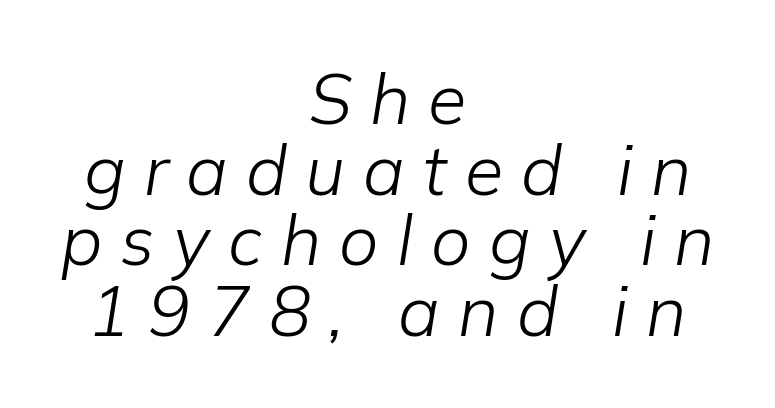
Q: Is the text bold? A: No.
Q: Is the text italic (slanted)? A: Yes, it leans right by about 9 degrees.
Q: Is the text underlined? A: No.
Q: How is the paragraph aligned? A: Centered.
Q: Is the spacing between letters normal or unusually wide? A: Unusually wide.
Q: Is the spacing between lines tight, normal or loose? A: Tight.
Q: Width (condensed, normal, or wide)? A: Normal.
Q: Stroke contrast? A: Low.
Q: x-height? A: Medium.
Q: Monospaced? A: No.
